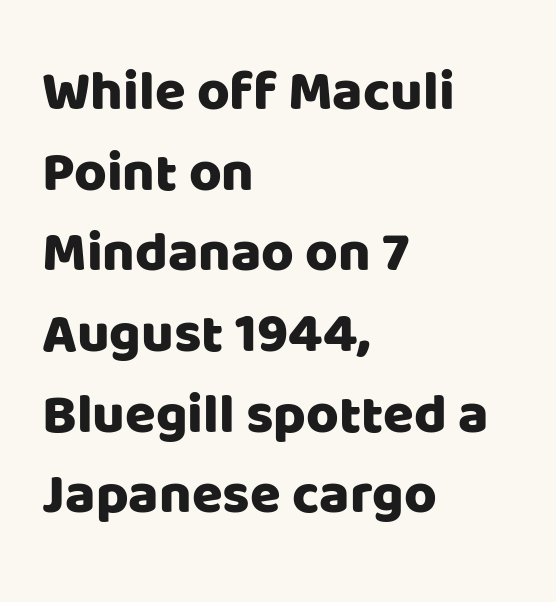
Q: Is the text italic (slanted)? A: No, it is upright.
Q: Is the typeface a serif or a sans-serif typeface? A: Sans-serif.
Q: Is the text underlined? A: No.
Q: How is the paragraph aligned? A: Left-aligned.
Q: Is the spacing between letters normal or unusually wide? A: Normal.
Q: Is the spacing between lines tight, normal or loose? A: Normal.
Q: Width (condensed, normal, or wide)? A: Normal.
Q: Stroke contrast? A: Low.
Q: x-height? A: Large.
Q: Monospaced? A: No.
